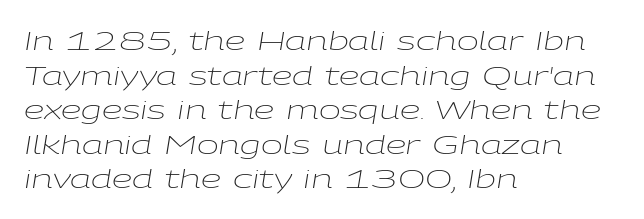
Q: Is the text bold? A: No.
Q: Is the text italic (slanted)? A: Yes, it leans right by about 9 degrees.
Q: Is the text underlined? A: No.
Q: How is the paragraph aligned? A: Left-aligned.
Q: Is the spacing between letters normal or unusually wide? A: Normal.
Q: Is the spacing between lines tight, normal or loose? A: Normal.
